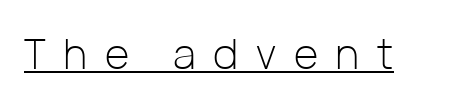
The image shows 42 px light sans-serif type, upright; set unusually wide letter spacing (+0.42 em), underlined; low stroke contrast and a medium x-height.
